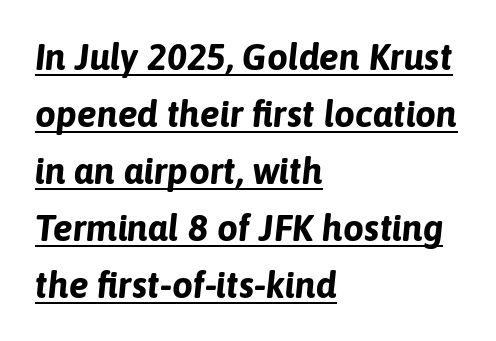
{"italic": "yes", "lean": "right", "slant_degrees": 6, "bold": "yes", "weight": "bold", "width": "normal", "stroke_contrast": "low", "x_height": "medium", "monospaced": "no", "underline": "yes", "align": "left", "line_spacing": "normal", "line_spacing_ratio": 1.54, "letter_spacing": "normal", "letter_spacing_em": 0.0, "glyph_px": 37}
